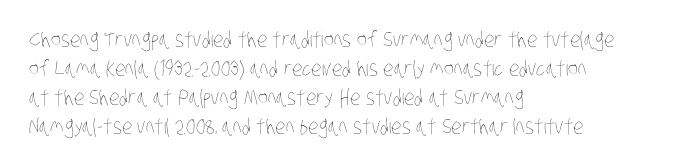
Q: Is the text bold? A: No.
Q: Is the text underlined? A: No.
Q: How is the paragraph aligned? A: Left-aligned.
Q: Is the spacing between letters normal or unusually wide? A: Normal.
Q: Is the spacing between lines tight, normal or loose? A: Normal.
